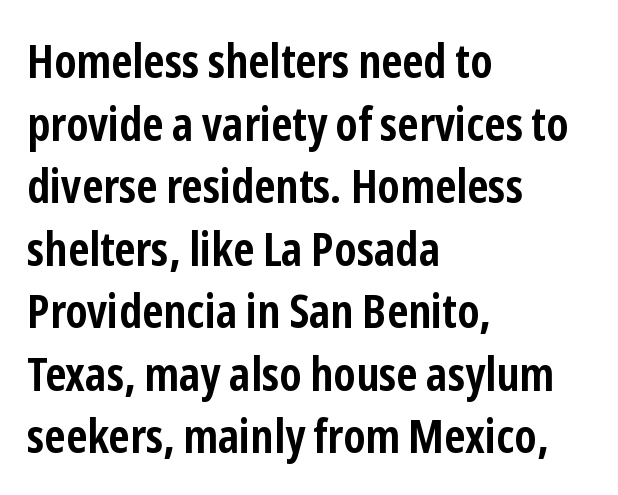
The image shows 47 px semibold, condensed sans-serif type, upright; set left-aligned, normal line spacing (1.33x), normal letter spacing, not underlined; low stroke contrast and a medium x-height.
